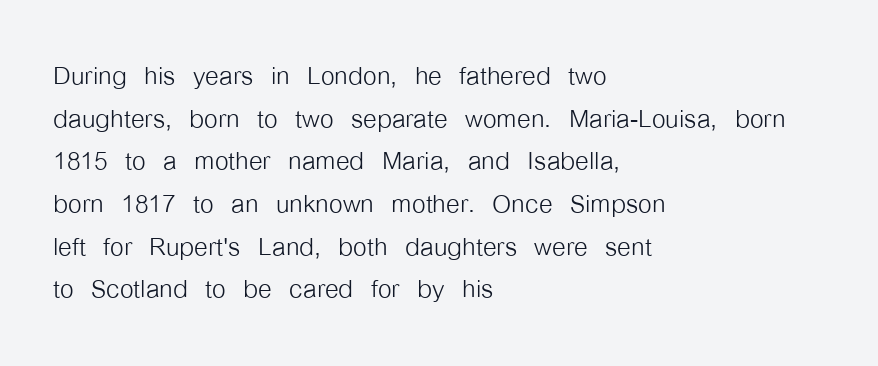
Q: Is the text bold? A: No.
Q: Is the text italic (slanted)? A: No, it is upright.
Q: Is the typeface a serif or a sans-serif typeface? A: Sans-serif.
Q: Is the text underlined? A: No.
Q: How is the paragraph aligned? A: Left-aligned.
Q: Is the spacing between letters normal or unusually wide? A: Normal.
Q: Width (condensed, normal, or wide)? A: Condensed.
Q: Stroke contrast? A: Low.
Q: x-height? A: Medium.
Q: Monospaced? A: No.
